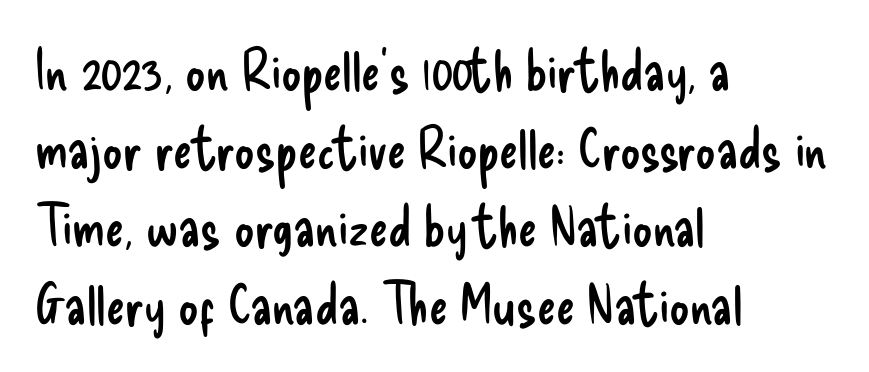
Q: Is the text bold? A: No.
Q: Is the text italic (slanted)? A: No, it is upright.
Q: Is the typeface a serif or a sans-serif typeface? A: Sans-serif.
Q: Is the text underlined? A: No.
Q: How is the paragraph aligned? A: Left-aligned.
Q: Is the spacing between letters normal or unusually wide? A: Normal.
Q: Is the spacing between lines tight, normal or loose? A: Normal.
Q: Width (condensed, normal, or wide)? A: Condensed.
Q: Stroke contrast? A: Low.
Q: x-height? A: Small.
Q: Monospaced? A: No.
